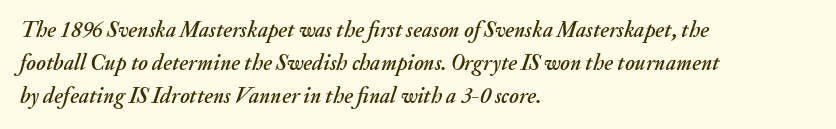
In terms of leading, this rendering sits right in the middle. The letters are slanted; this is an italic face. How are the letters spaced? Ordinarily, with no added tracking. All the whitespace from short lines collects on the right.
